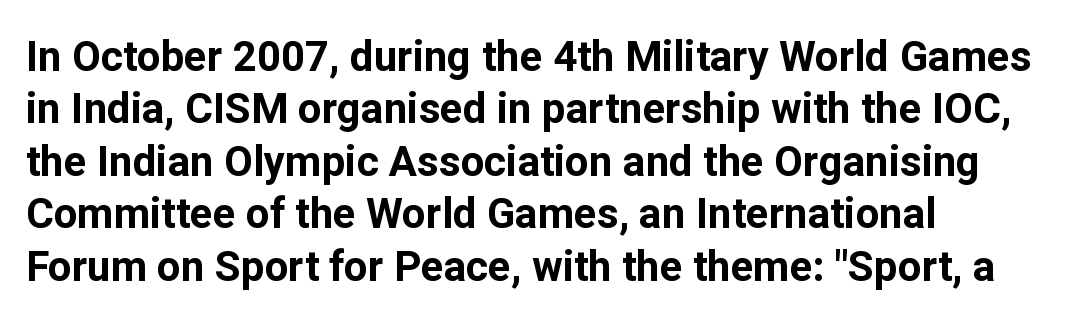
{"serif": "no", "italic": "no", "bold": "yes", "weight": "bold", "width": "normal", "stroke_contrast": "low", "x_height": "medium", "monospaced": "no", "underline": "no", "align": "left", "line_spacing": "normal", "line_spacing_ratio": 1.25, "letter_spacing": "normal", "letter_spacing_em": 0.0, "glyph_px": 42}
